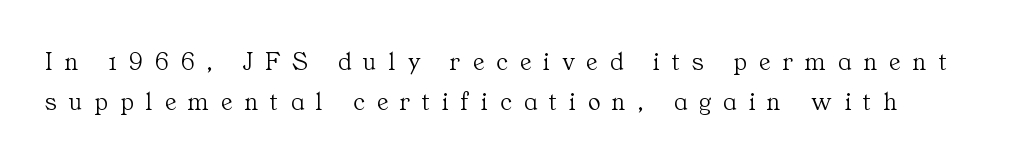
Between one letter and the next there's a generous, obvious gap. The strokes are not fattened; the text isn't bold. Designer's note — italics off, roman on. Normally led — the rows are evenly, conventionally spaced. Any mark beneath the type? The region is blank.
